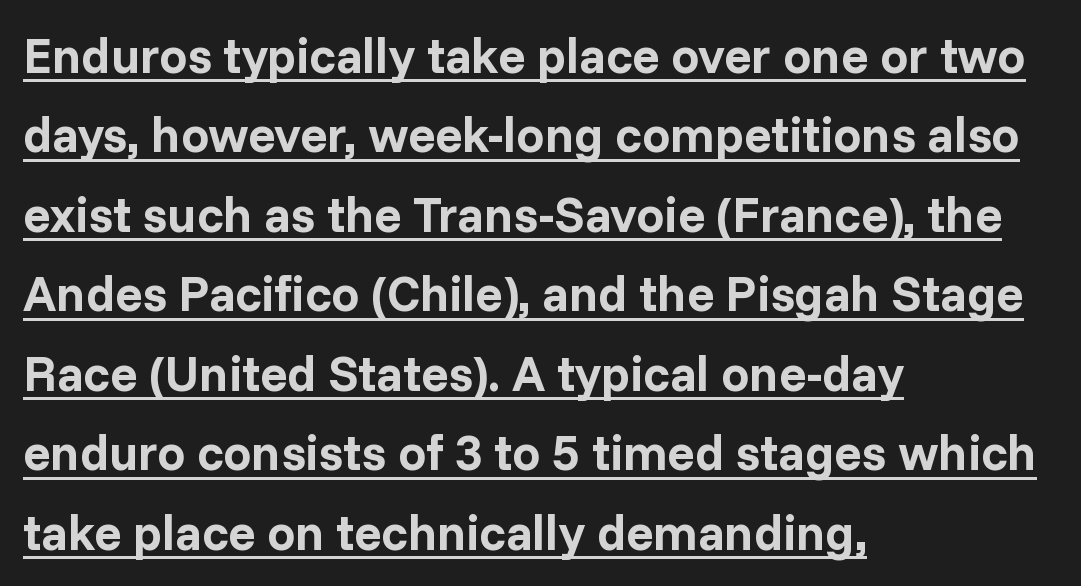
The image shows 50 px bold sans-serif type, upright; set left-aligned, normal line spacing (1.59x), normal letter spacing, underlined; low stroke contrast and a medium x-height.
